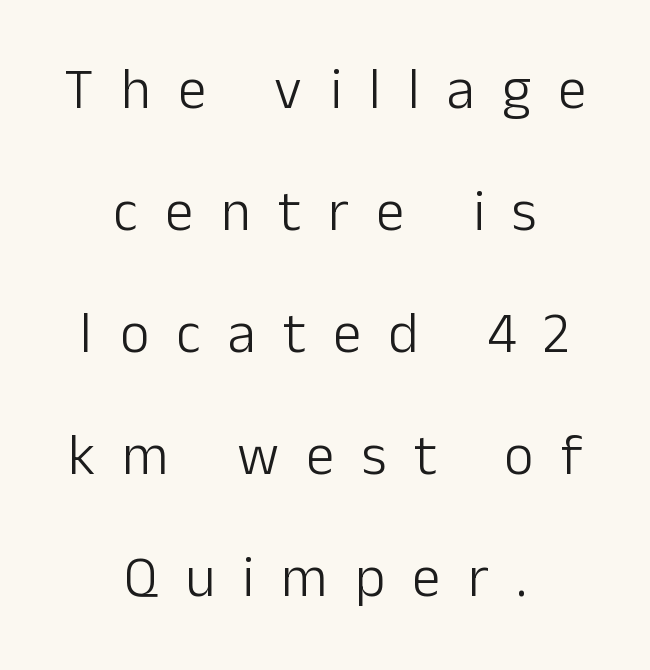
Q: Is the text bold? A: No.
Q: Is the text italic (slanted)? A: No, it is upright.
Q: Is the typeface a serif or a sans-serif typeface? A: Sans-serif.
Q: Is the text underlined? A: No.
Q: How is the paragraph aligned? A: Centered.
Q: Is the spacing between letters normal or unusually wide? A: Unusually wide.
Q: Is the spacing between lines tight, normal or loose? A: Loose.
Q: Width (condensed, normal, or wide)? A: Normal.
Q: Stroke contrast? A: Low.
Q: x-height? A: Medium.
Q: Monospaced? A: No.
